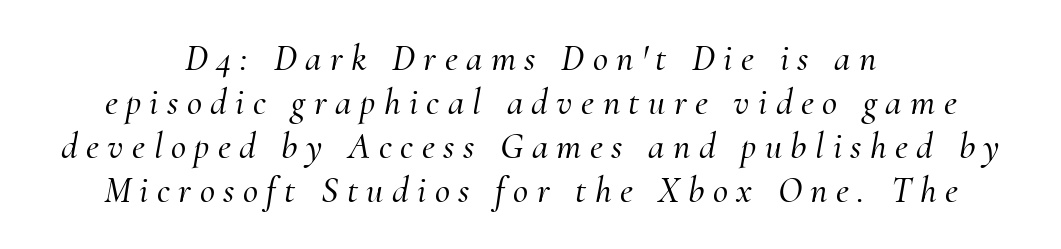
{"serif": "yes", "italic": "yes", "lean": "right", "slant_degrees": 10, "width": "normal", "stroke_contrast": "medium", "x_height": "small", "monospaced": "no", "underline": "no", "align": "center", "line_spacing_ratio": 1.19, "letter_spacing": "wide", "letter_spacing_em": 0.23, "glyph_px": 37}
